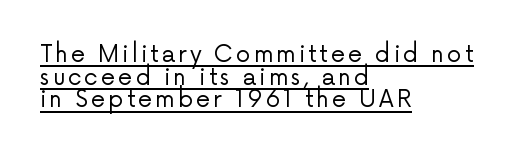
Q: Is the text bold? A: No.
Q: Is the text italic (slanted)? A: No, it is upright.
Q: Is the text underlined? A: Yes.
Q: How is the paragraph aligned? A: Left-aligned.
Q: Is the spacing between lines tight, normal or loose? A: Tight.
